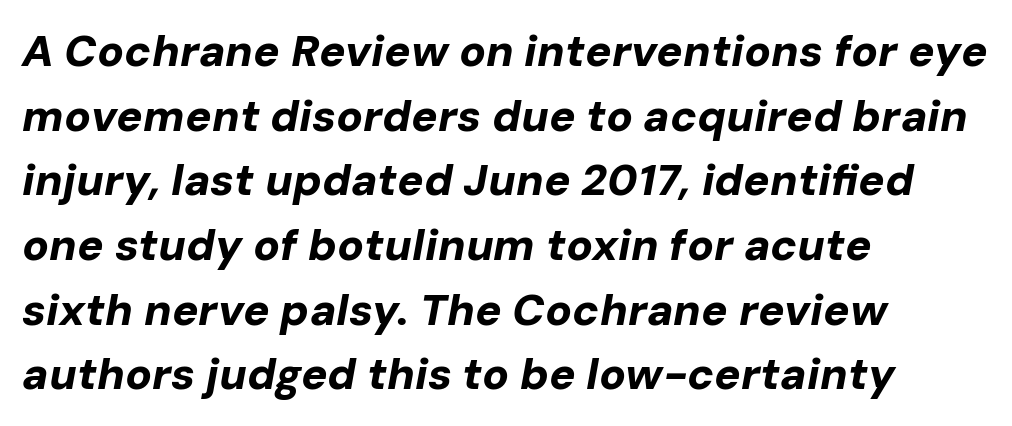
The image shows 44 px bold type, italic (leaning right); set left-aligned, normal line spacing (1.47x), normal letter spacing, not underlined; low stroke contrast and a medium x-height.
